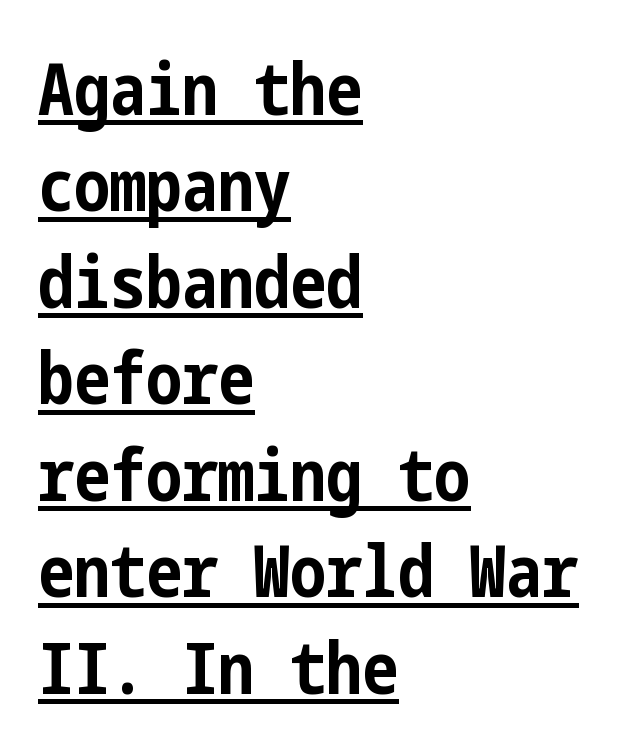
The image shows 72 px bold, condensed sans-serif type, upright; set left-aligned, normal line spacing (1.34x), normal letter spacing, underlined; low stroke contrast and a medium x-height.
